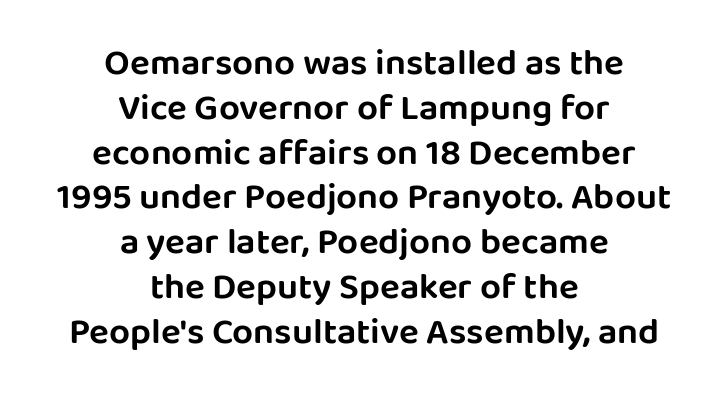
Unlike a traditional serif, this face leaves its strokes unadorned. The letters stand straight up with perfectly vertical stems. Reading down the block, each line starts at a different indent, mirrored at its end. You could call the tracking neutral — neither tight nor loose. Proportional: the letters do not fall into vertical columns. The area under the type is left untouched.
